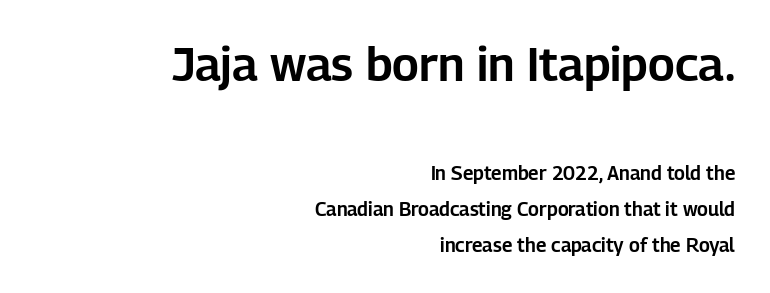
Spacing verdict: proportional, widths tailored to each character. Glance below the letters and you will spot only blank space. I'd call this a sans setting — the letters go barefoot. This rendering leaves character spacing at its baseline value. These two chunks differ in scale, with the top chunk taking the larger measure. Quick note: not italic, upright.
